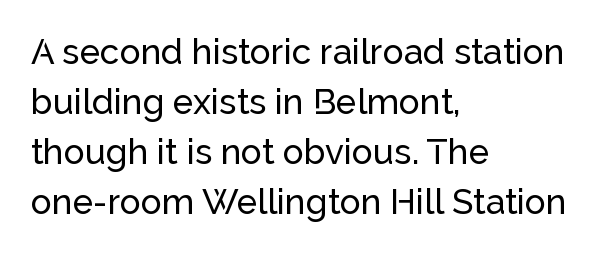
Q: Is the text italic (slanted)? A: No, it is upright.
Q: Is the typeface a serif or a sans-serif typeface? A: Sans-serif.
Q: Is the text underlined? A: No.
Q: How is the paragraph aligned? A: Left-aligned.
Q: Is the spacing between letters normal or unusually wide? A: Normal.
Q: Is the spacing between lines tight, normal or loose? A: Normal.
Q: Width (condensed, normal, or wide)? A: Normal.
Q: Stroke contrast? A: Low.
Q: x-height? A: Medium.
Q: Monospaced? A: No.
